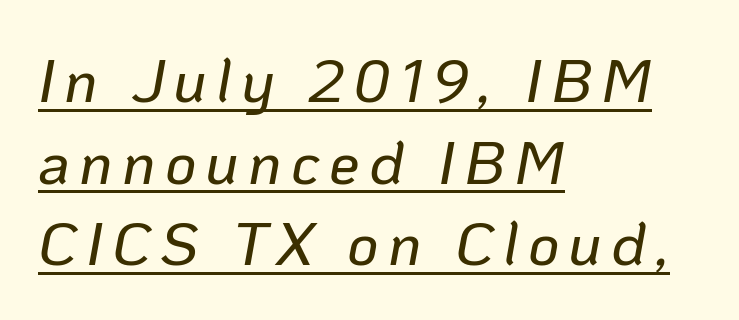
Q: Is the text italic (slanted)? A: Yes, it leans right by about 10 degrees.
Q: Is the text underlined? A: Yes.
Q: How is the paragraph aligned? A: Left-aligned.
Q: Is the spacing between lines tight, normal or loose? A: Normal.
Q: Width (condensed, normal, or wide)? A: Normal.
Q: Stroke contrast? A: Low.
Q: x-height? A: Medium.
Q: Monospaced? A: No.
